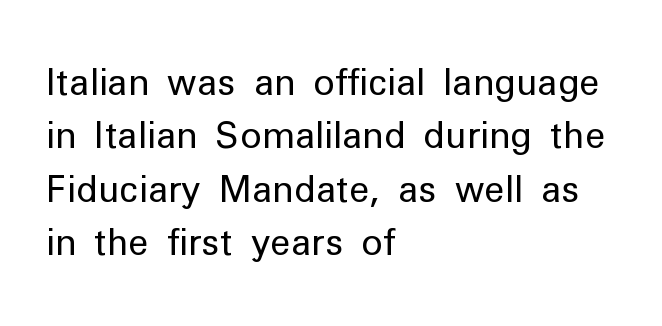
{"serif": "no", "italic": "no", "bold": "no", "weight": "regular", "width": "normal", "stroke_contrast": "low", "x_height": "medium", "monospaced": "no", "underline": "no", "align": "left", "line_spacing": "normal", "line_spacing_ratio": 1.48, "letter_spacing": "normal", "letter_spacing_em": 0.0, "glyph_px": 36}
